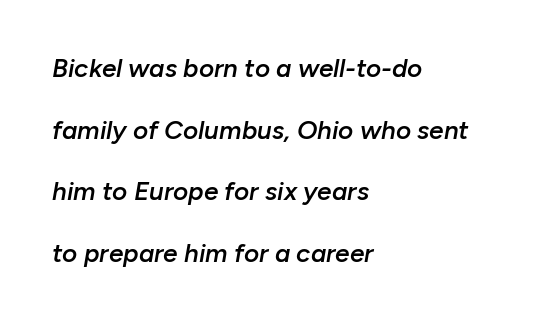
{"italic": "yes", "lean": "right", "slant_degrees": 10, "bold": "semi", "underline": "no", "align": "left", "line_spacing": "loose", "line_spacing_ratio": 2.37, "letter_spacing": "normal", "letter_spacing_em": 0.0, "glyph_px": 26}
